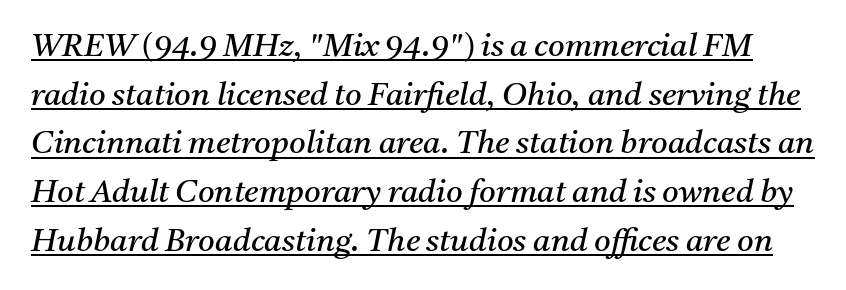
{"serif": "yes", "italic": "yes", "lean": "right", "slant_degrees": 11, "bold": "no", "weight": "regular", "width": "normal", "stroke_contrast": "medium", "x_height": "medium", "monospaced": "no", "underline": "yes", "line_spacing": "normal", "line_spacing_ratio": 1.52, "letter_spacing": "normal", "letter_spacing_em": 0.0, "glyph_px": 32}
